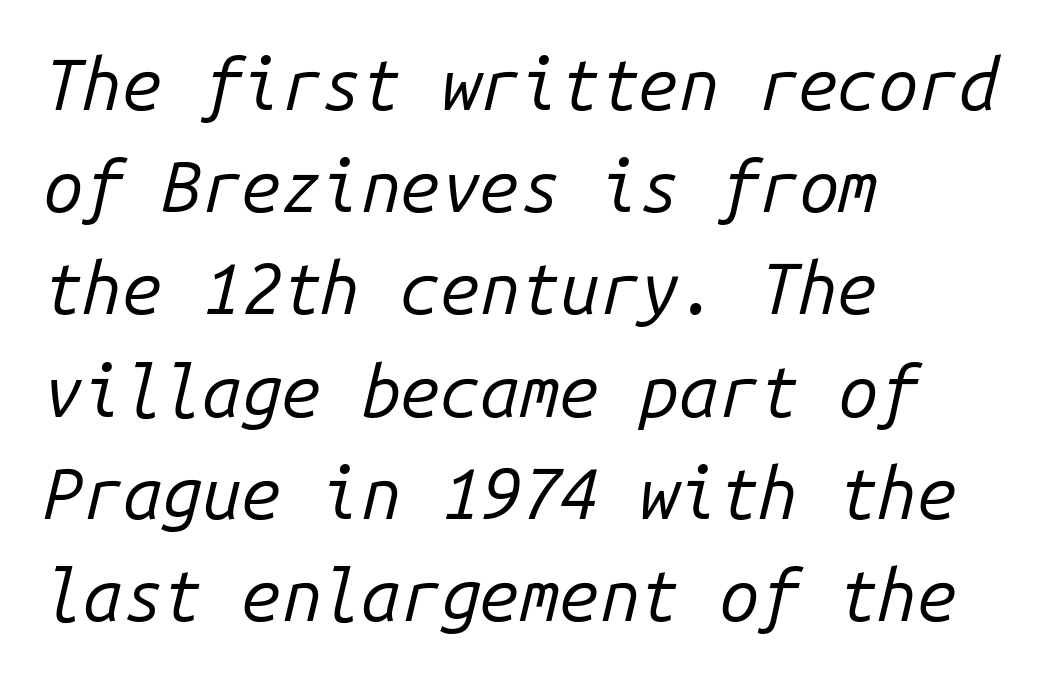
Q: Is the text bold? A: No.
Q: Is the text italic (slanted)? A: Yes, it leans right by about 14 degrees.
Q: Is the text underlined? A: No.
Q: How is the paragraph aligned? A: Left-aligned.
Q: Is the spacing between letters normal or unusually wide? A: Normal.
Q: Is the spacing between lines tight, normal or loose? A: Normal.
Q: Width (condensed, normal, or wide)? A: Normal.
Q: Stroke contrast? A: Low.
Q: x-height? A: Medium.
Q: Monospaced? A: Yes.
